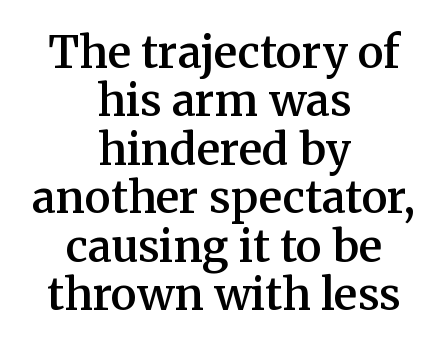
The image shows 44 px semibold serif type, upright; set centered, tight line spacing (1.1x), normal letter spacing, not underlined; medium stroke contrast and a medium x-height.
